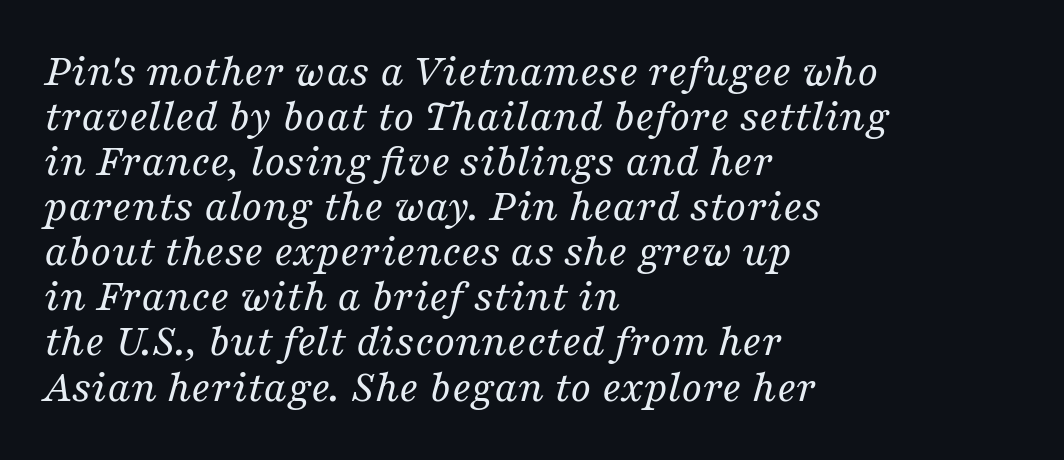
The designer went with a serif here, giving each stem small feet. On a weight scale, this lands at 450 or below. Underlining? Definitely not there. Leftover space on each line is placed entirely after the last word. Compared with ordinary roman type, these characters are visibly tilted.
